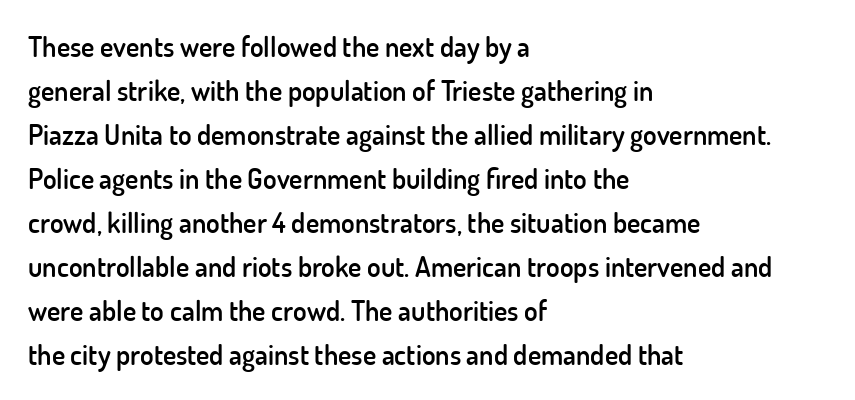
The image shows 28 px semibold sans-serif type, upright; set left-aligned, normal line spacing (1.57x), normal letter spacing, not underlined; low stroke contrast and a small x-height.
